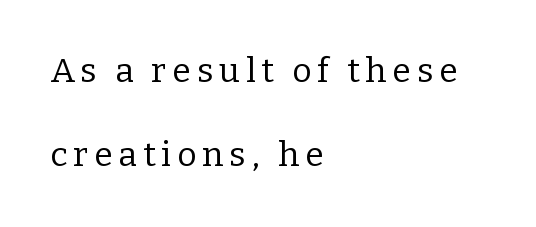
Q: Is the text bold? A: No.
Q: Is the text italic (slanted)? A: No, it is upright.
Q: Is the typeface a serif or a sans-serif typeface? A: Serif.
Q: Is the text underlined? A: No.
Q: How is the paragraph aligned? A: Left-aligned.
Q: Is the spacing between lines tight, normal or loose? A: Loose.
Q: Width (condensed, normal, or wide)? A: Normal.
Q: Stroke contrast? A: Low.
Q: x-height? A: Medium.
Q: Monospaced? A: No.
